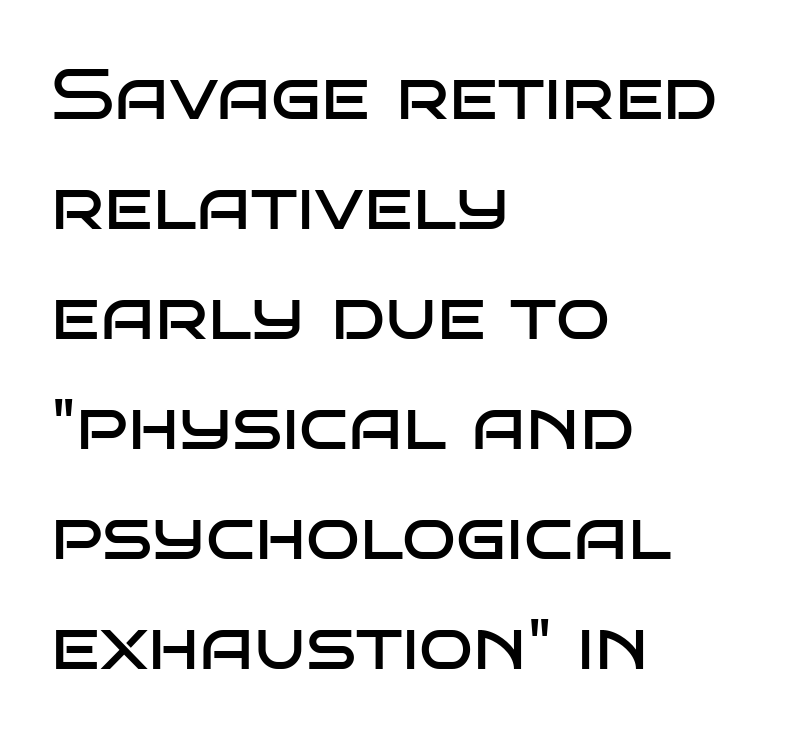
{"serif": "no", "italic": "no", "bold": "no", "weight": "regular", "width": "wide", "stroke_contrast": "low", "x_height": "large", "monospaced": "no", "underline": "no", "align": "left", "line_spacing": "normal", "line_spacing_ratio": 1.55, "letter_spacing": "normal", "letter_spacing_em": 0.0, "glyph_px": 71}
